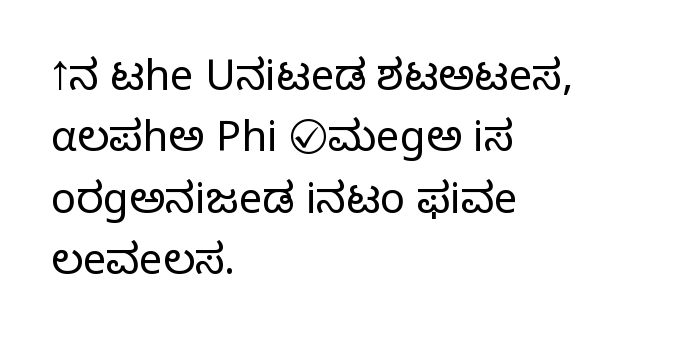
{"serif": "no", "italic": "no", "bold": "no", "weight": "light", "width": "normal", "stroke_contrast": "low", "x_height": "medium", "monospaced": "no", "underline": "no", "align": "left", "line_spacing": "normal", "line_spacing_ratio": 1.46, "letter_spacing": "normal", "letter_spacing_em": 0.0, "glyph_px": 42}
